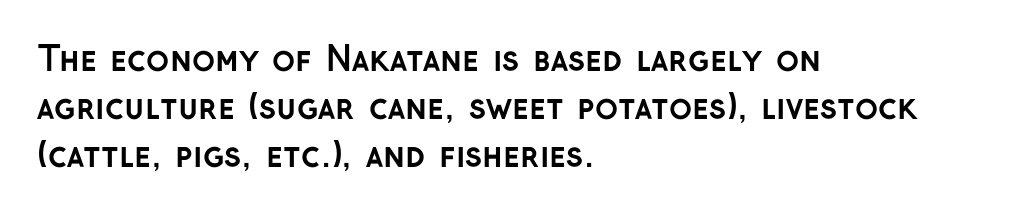
The image shows 34 px semibold sans-serif type, upright; set left-aligned, normal line spacing (1.41x), normal letter spacing, not underlined; low stroke contrast and a medium x-height.
